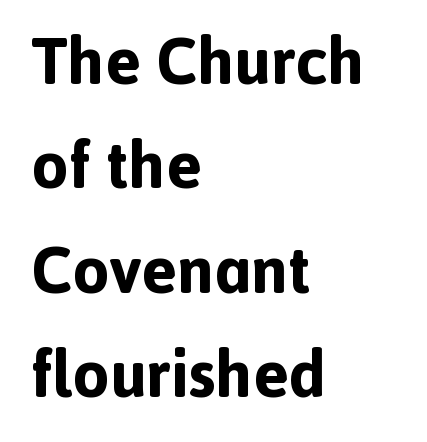
Q: Is the text bold? A: Yes.
Q: Is the text italic (slanted)? A: No, it is upright.
Q: Is the typeface a serif or a sans-serif typeface? A: Sans-serif.
Q: Is the text underlined? A: No.
Q: How is the paragraph aligned? A: Left-aligned.
Q: Is the spacing between letters normal or unusually wide? A: Normal.
Q: Is the spacing between lines tight, normal or loose? A: Normal.
Q: Width (condensed, normal, or wide)? A: Normal.
Q: x-height? A: Medium.
Q: Monospaced? A: No.
